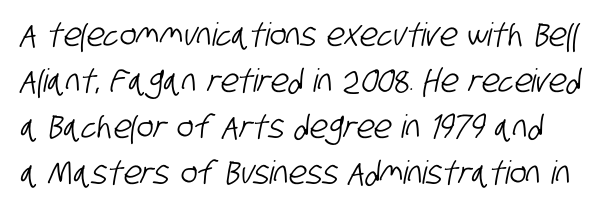
Q: Is the typeface a serif or a sans-serif typeface? A: Sans-serif.
Q: Is the text underlined? A: No.
Q: Is the spacing between letters normal or unusually wide? A: Normal.
Q: Is the spacing between lines tight, normal or loose? A: Normal.
Q: Width (condensed, normal, or wide)? A: Condensed.
Q: Stroke contrast? A: Low.
Q: x-height? A: Large.
Q: Monospaced? A: No.
